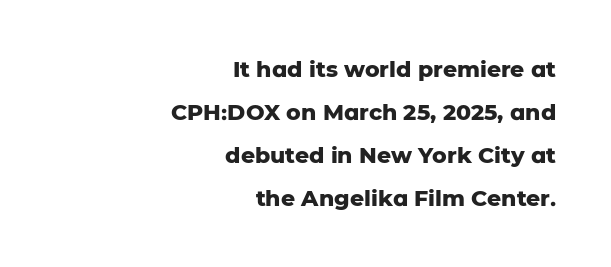
{"italic": "no", "bold": "yes", "underline": "no", "align": "right", "line_spacing": "loose", "line_spacing_ratio": 1.95, "letter_spacing": "normal", "letter_spacing_em": 0.0, "glyph_px": 22}
